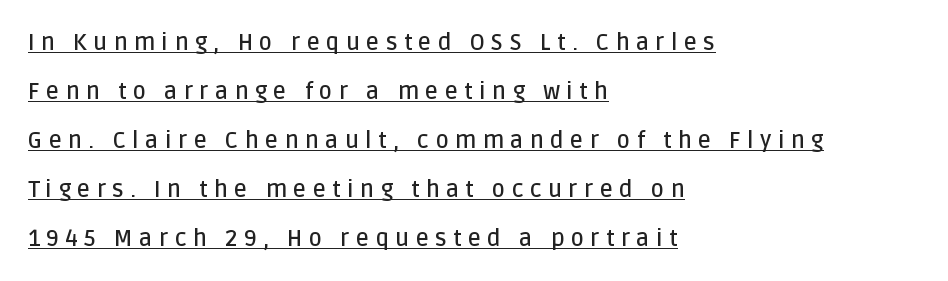
Q: Is the text bold? A: Semi-bold.
Q: Is the text italic (slanted)? A: No, it is upright.
Q: Is the text underlined? A: Yes.
Q: How is the paragraph aligned? A: Left-aligned.
Q: Is the spacing between letters normal or unusually wide? A: Unusually wide.
Q: Is the spacing between lines tight, normal or loose? A: Loose.
